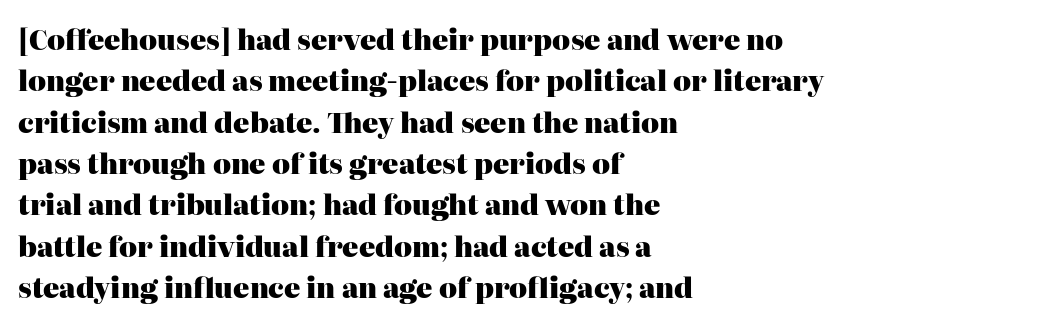
Q: Is the text bold? A: Yes.
Q: Is the text italic (slanted)? A: No, it is upright.
Q: Is the text underlined? A: No.
Q: How is the paragraph aligned? A: Left-aligned.
Q: Is the spacing between letters normal or unusually wide? A: Normal.
Q: Is the spacing between lines tight, normal or loose? A: Normal.
